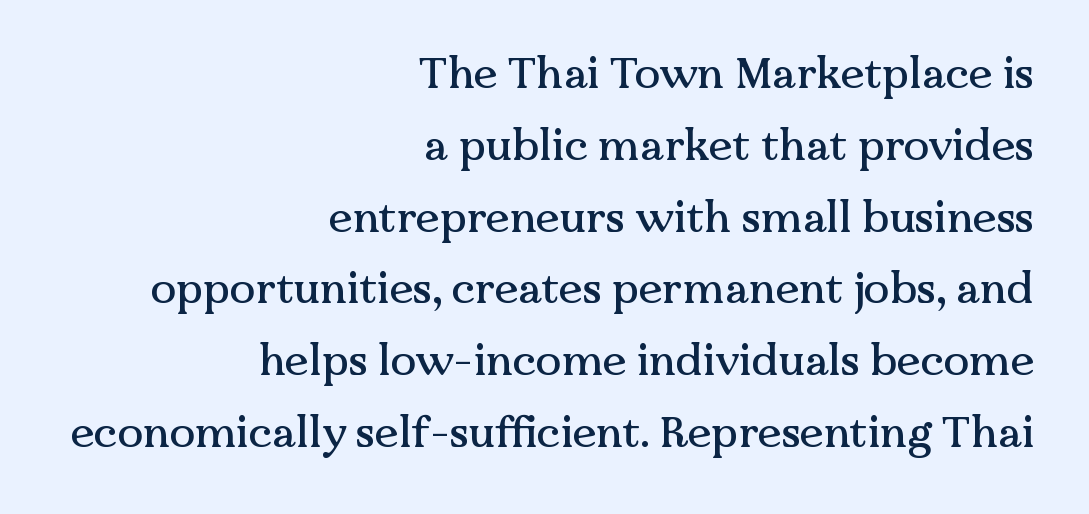
{"serif": "yes", "italic": "no", "width": "normal", "stroke_contrast": "medium", "x_height": "medium", "monospaced": "no", "underline": "no", "align": "right", "line_spacing": "normal", "line_spacing_ratio": 1.67, "letter_spacing": "normal", "letter_spacing_em": 0.0, "glyph_px": 43}
